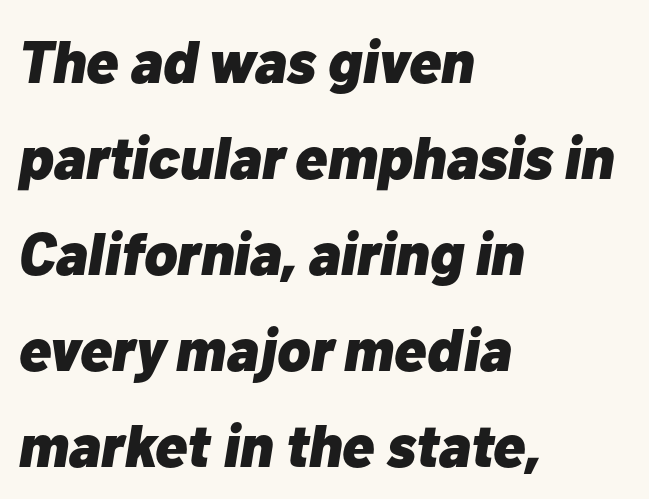
Q: Is the text bold? A: Yes.
Q: Is the text italic (slanted)? A: Yes, it leans right by about 10 degrees.
Q: Is the text underlined? A: No.
Q: How is the paragraph aligned? A: Left-aligned.
Q: Is the spacing between letters normal or unusually wide? A: Normal.
Q: Is the spacing between lines tight, normal or loose? A: Normal.
Q: Width (condensed, normal, or wide)? A: Normal.
Q: Stroke contrast? A: Low.
Q: x-height? A: Medium.
Q: Monospaced? A: No.
